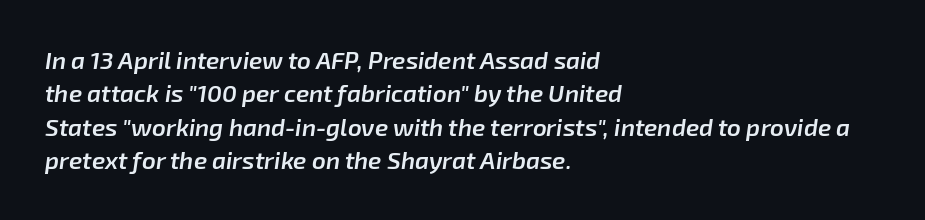
Q: Is the text bold? A: Semi-bold.
Q: Is the text italic (slanted)? A: Yes, it leans right by about 8 degrees.
Q: Is the text underlined? A: No.
Q: How is the paragraph aligned? A: Left-aligned.
Q: Is the spacing between letters normal or unusually wide? A: Normal.
Q: Is the spacing between lines tight, normal or loose? A: Normal.
